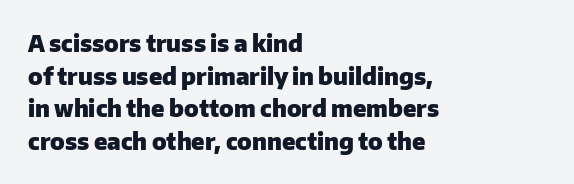
Q: Is the text bold? A: Yes.
Q: Is the text italic (slanted)? A: No, it is upright.
Q: Is the text underlined? A: No.
Q: How is the paragraph aligned? A: Left-aligned.
Q: Is the spacing between letters normal or unusually wide? A: Normal.
Q: Is the spacing between lines tight, normal or loose? A: Normal.
